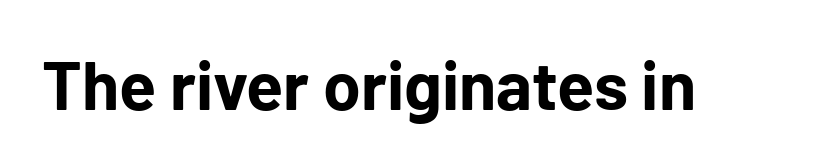
The letters advance in unequal steps, a hallmark of proportional type. Check under the words: just untouched page. Here the glyphs are tracked normally, forming tight word shapes. Pretty heavy lettering here — definitely bold. When letters stand straight like this, we call the style roman or upright. Font category for this specimen: sans-serif.
